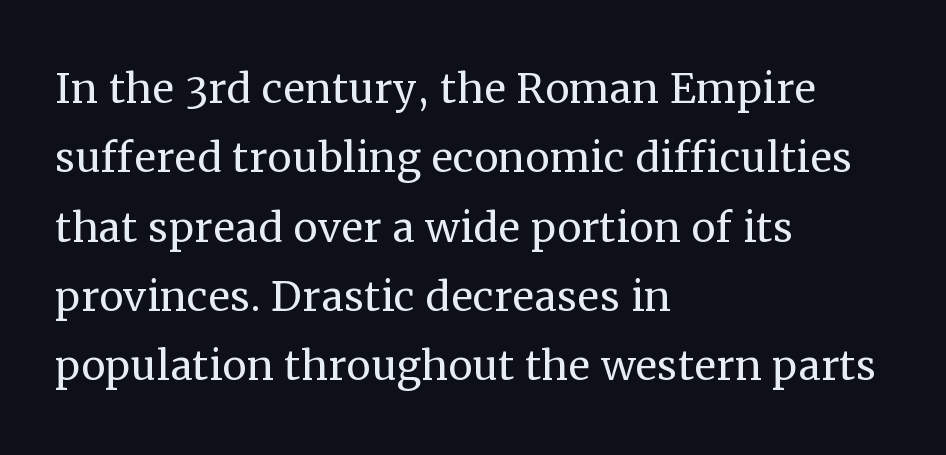
{"serif": "yes", "italic": "no", "bold": "no", "weight": "regular", "width": "normal", "stroke_contrast": "medium", "x_height": "medium", "monospaced": "no", "underline": "no", "align": "left", "line_spacing": "normal", "line_spacing_ratio": 1.26, "letter_spacing": "normal", "letter_spacing_em": 0.0, "glyph_px": 55}
